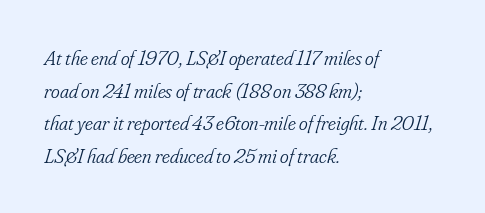
The typesetter chose a ragged-right arrangement here. Honestly, there is no underline to notice here at all. The letters look calm and open, with moderate or lighter stems. No extra tracking has been applied to these lines.
